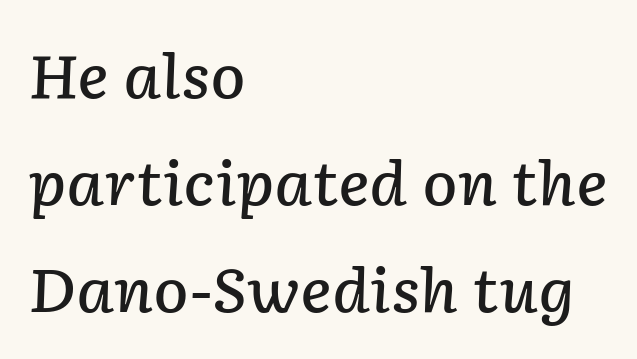
{"italic": "yes", "lean": "right", "slant_degrees": 2, "bold": "semi", "weight": "semibold", "width": "normal", "stroke_contrast": "low", "x_height": "medium", "monospaced": "no", "underline": "no", "align": "left", "line_spacing_ratio": 1.81, "letter_spacing": "normal", "letter_spacing_em": 0.0, "glyph_px": 59}
